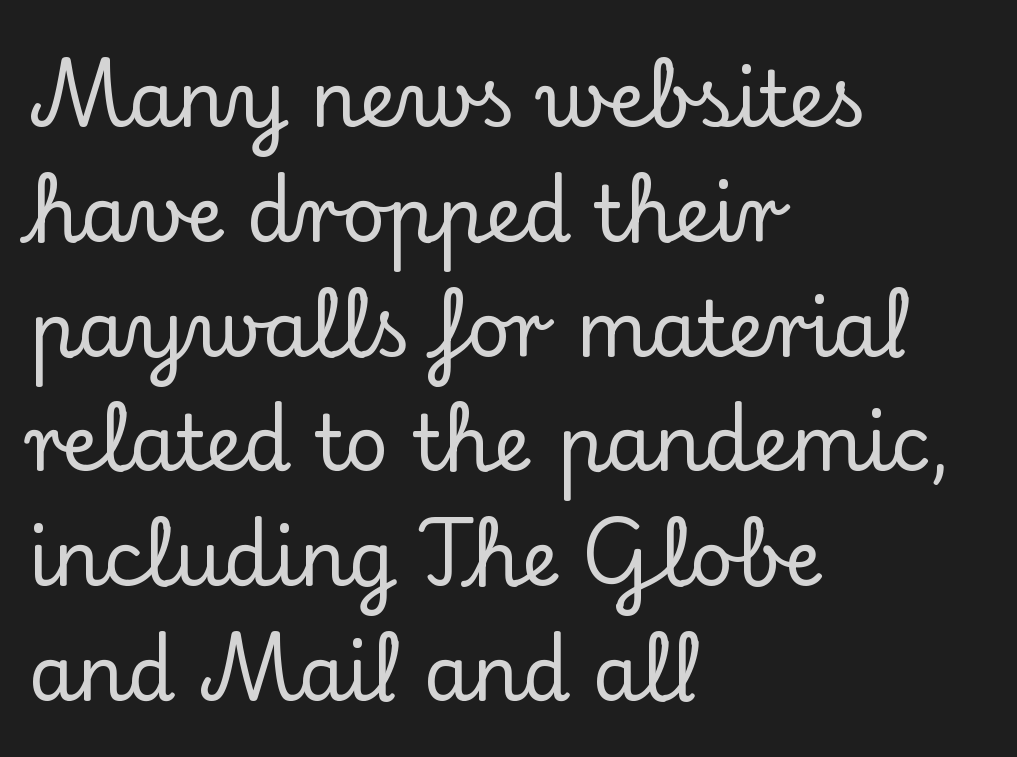
The image shows 76 px serif type, upright; set left-aligned, normal line spacing (1.51x), normal letter spacing, not underlined; low stroke contrast and a small x-height.
